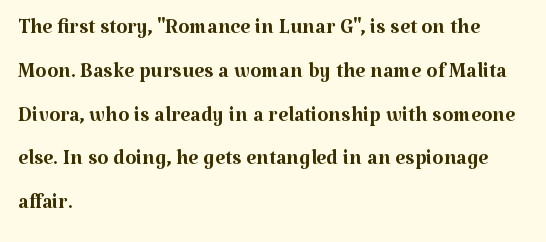
The image shows 29 px regular-weight serif type, upright; set left-aligned, normal line spacing (1.51x), normal letter spacing, not underlined; medium stroke contrast and a medium x-height.
